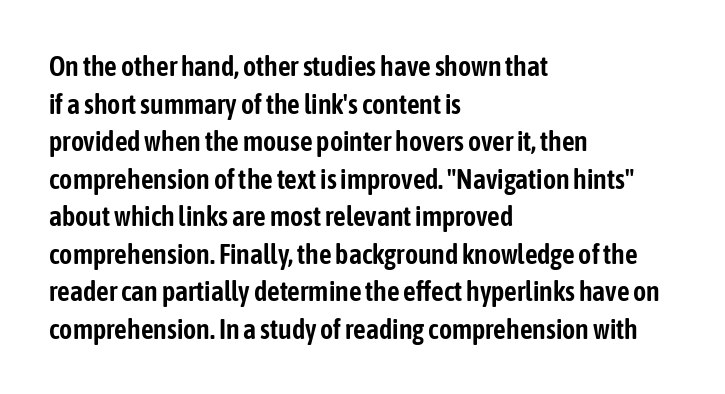
Check under the words: just untouched page. Rendered with straight, roman letterforms. Varying glyph widths throughout — classic text-font behaviour. Is this a sans? Yes — the strokes have no serifs.
